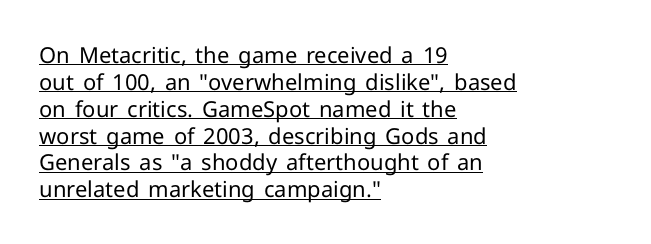
The image shows 22 px text type, upright; set left-aligned, line spacing 1.22x, normal letter spacing, underlined.
